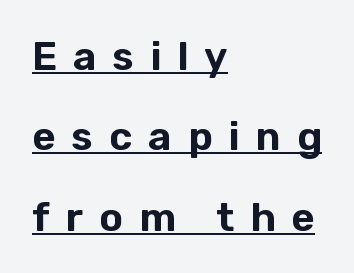
The image shows 40 px sans-serif type, upright; set left-aligned, loose line spacing (2.01x), unusually wide letter spacing (+0.4 em), underlined; low stroke contrast and a medium x-height.
